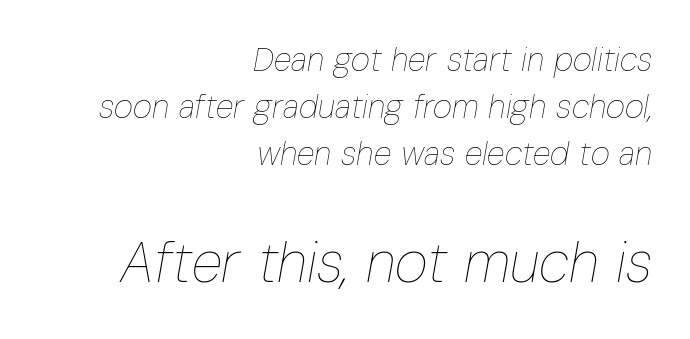
{"italic": "yes", "lean": "right", "slant_degrees": 10, "bold": "no", "weight": "thin", "width": "condensed", "stroke_contrast": "low", "x_height": "medium", "monospaced": "no", "underline": "no", "align": "right", "line_spacing": "normal", "line_spacing_ratio": 1.43, "letter_spacing": "normal", "letter_spacing_em": 0.0, "larger_block": "second", "size_ratio": 1.73, "glyph_px": 57}
